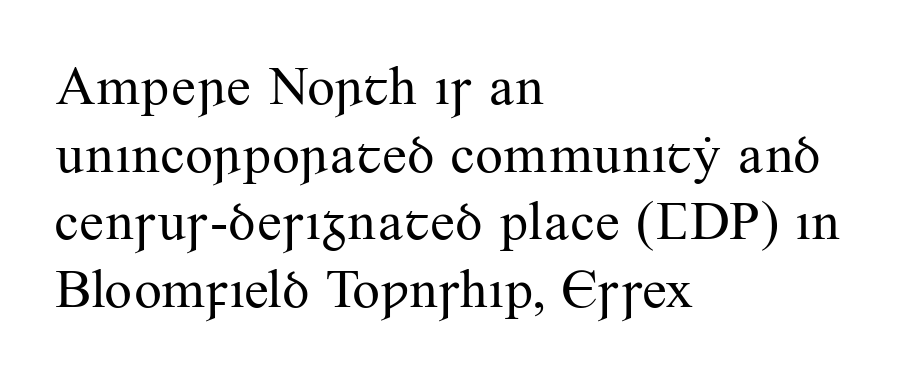
{"serif": "yes", "italic": "no", "bold": "no", "weight": "regular", "width": "normal", "stroke_contrast": "medium", "x_height": "small", "monospaced": "no", "underline": "no", "align": "left", "line_spacing_ratio": 1.23, "letter_spacing": "normal", "letter_spacing_em": 0.0, "glyph_px": 55}
